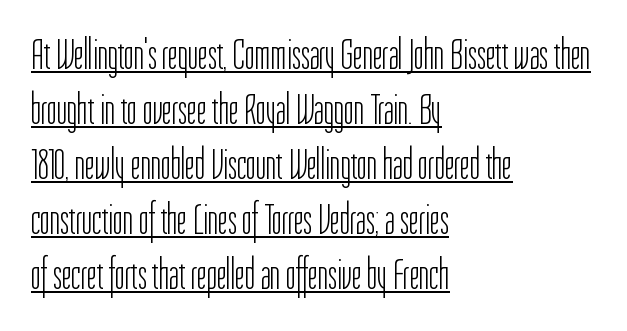
{"serif": "no", "italic": "no", "bold": "no", "weight": "light", "width": "condensed", "stroke_contrast": "low", "x_height": "medium", "monospaced": "no", "underline": "yes", "align": "left", "line_spacing": "normal", "line_spacing_ratio": 1.28, "letter_spacing": "normal", "letter_spacing_em": 0.0, "glyph_px": 43}
